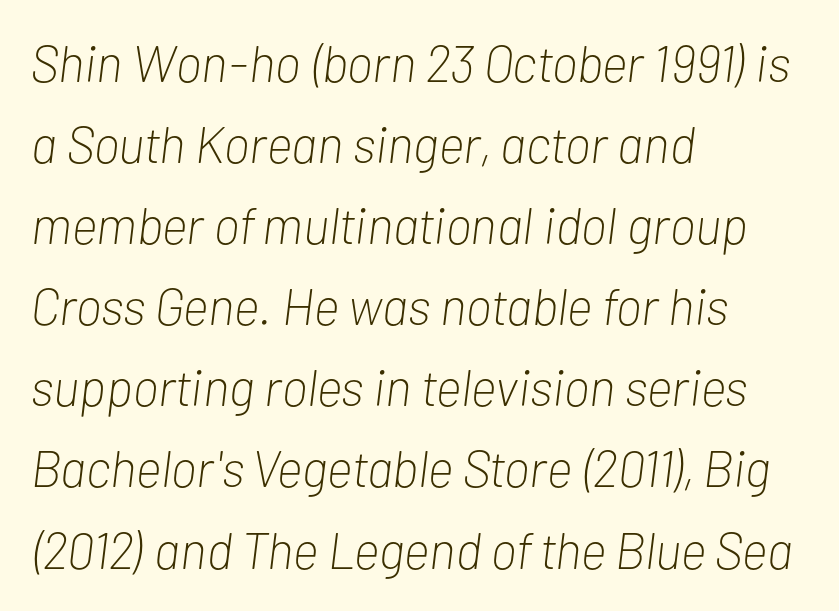
The image shows 51 px light, condensed type, italic (leaning right); set left-aligned, normal line spacing (1.59x), normal letter spacing, not underlined; low stroke contrast and a medium x-height.
